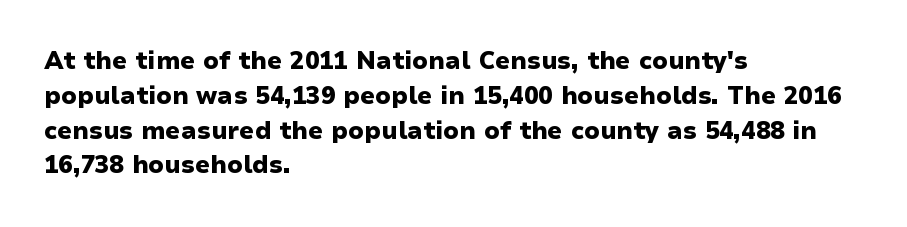
{"italic": "no", "bold": "yes", "underline": "no", "align": "left", "line_spacing": "normal", "line_spacing_ratio": 1.45, "letter_spacing": "normal", "letter_spacing_em": 0.0, "glyph_px": 24}
